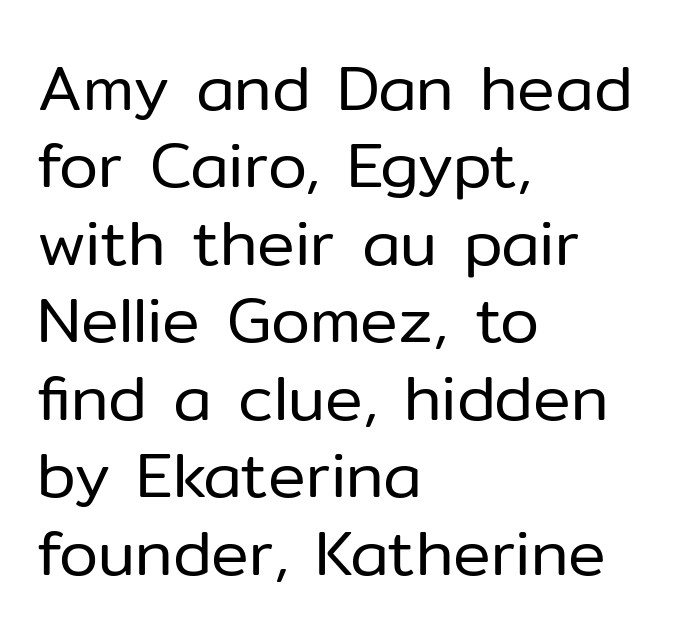
Q: Is the text bold? A: No.
Q: Is the text italic (slanted)? A: No, it is upright.
Q: Is the typeface a serif or a sans-serif typeface? A: Sans-serif.
Q: Is the text underlined? A: No.
Q: How is the paragraph aligned? A: Left-aligned.
Q: Is the spacing between letters normal or unusually wide? A: Normal.
Q: Width (condensed, normal, or wide)? A: Normal.
Q: Stroke contrast? A: Low.
Q: x-height? A: Medium.
Q: Monospaced? A: No.
